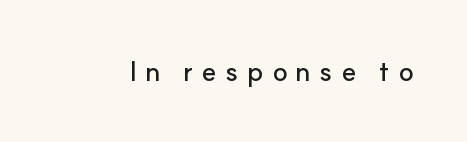
Q: Is the text italic (slanted)? A: No, it is upright.
Q: Is the typeface a serif or a sans-serif typeface? A: Sans-serif.
Q: Is the text underlined? A: No.
Q: Is the spacing between letters normal or unusually wide? A: Unusually wide.
Q: Width (condensed, normal, or wide)? A: Normal.
Q: Stroke contrast? A: Low.
Q: x-height? A: Small.
Q: Monospaced? A: No.
